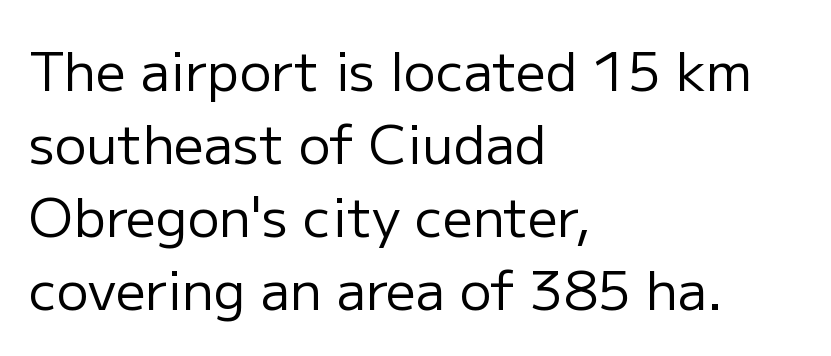
Nothing sits at the stroke ends, so this counts as sans-serif. This is the regular roman posture of the typeface. The horizontal fit of the characters is conventional and even. Weight: not bold — regular or lighter. Varying glyph widths throughout — classic text-font behaviour.
